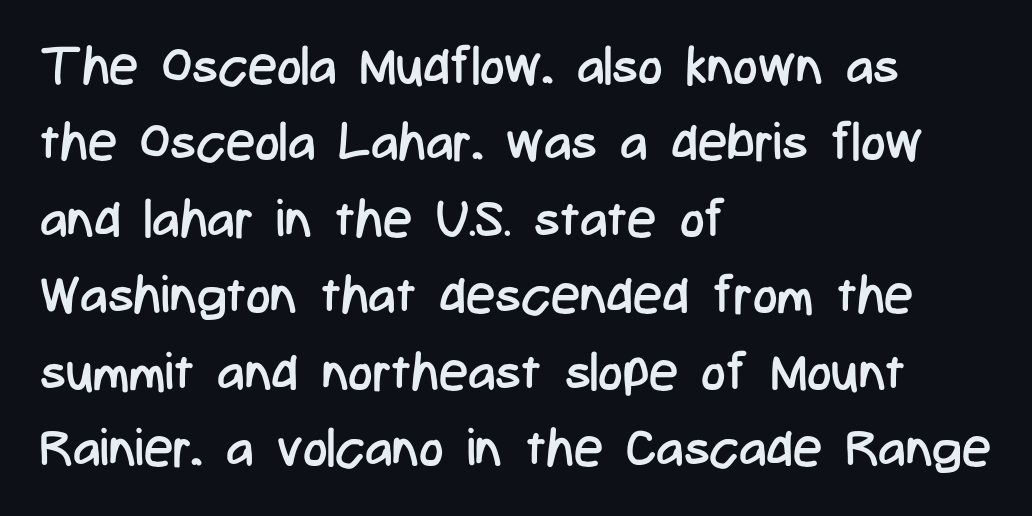
The image shows 52 px regular-weight, condensed sans-serif type, upright; set left-aligned, normal line spacing (1.47x), normal letter spacing, not underlined; low stroke contrast and a medium x-height.
